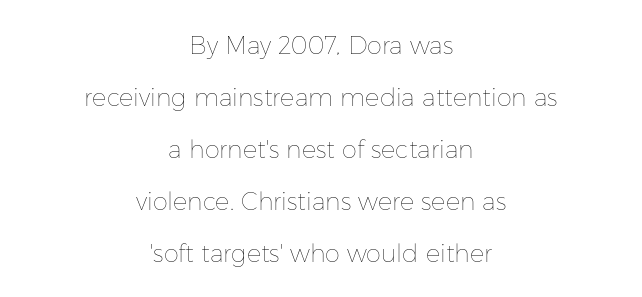
The image shows 24 px text type, upright; set centered, loose line spacing (2.17x), normal letter spacing, not underlined.
